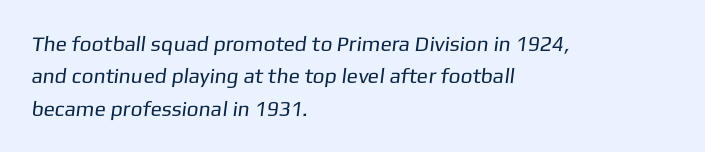
Q: Is the text bold? A: No.
Q: Is the text underlined? A: No.
Q: How is the paragraph aligned? A: Left-aligned.
Q: Is the spacing between letters normal or unusually wide? A: Normal.
Q: Is the spacing between lines tight, normal or loose? A: Normal.
